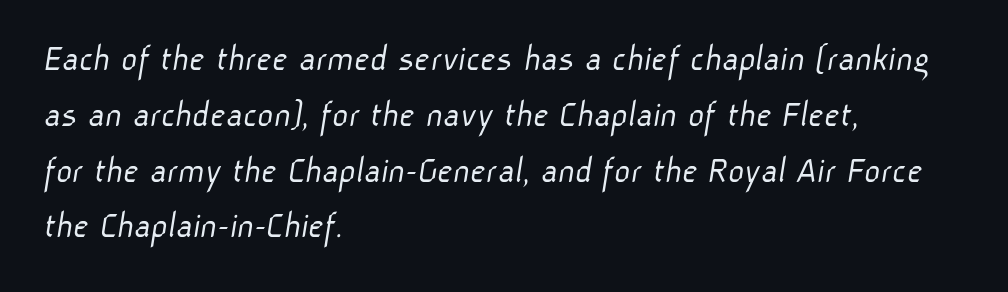
The specimen omits any rule beneath the text block's lines. Horizontally, the lines are justified to the leading edge only. The lines sit at an ordinary, default distance from one another. Stroke mass is kept to a normal reading level or below.
